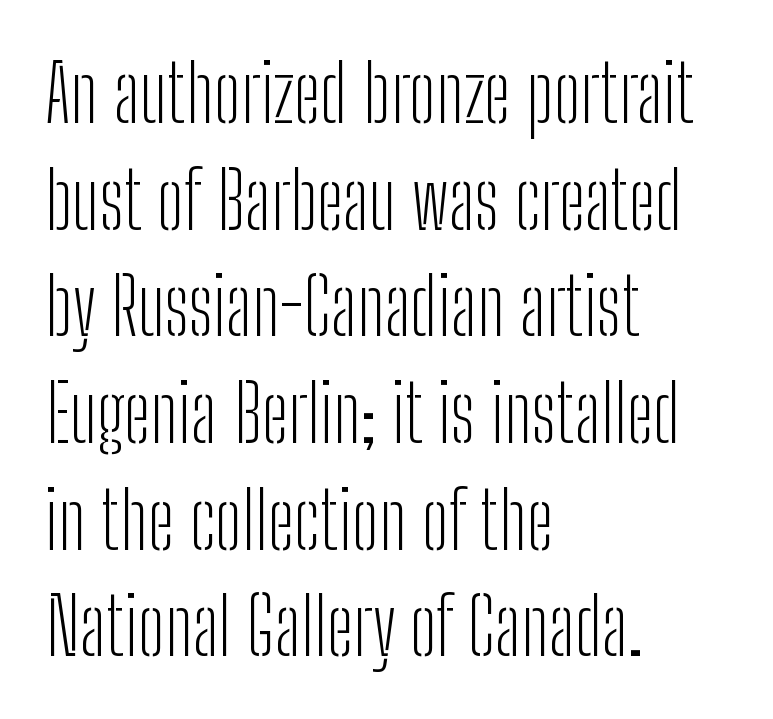
Type without underlining. Letters have the restrained weight of plain body copy at most. The passage shown is typed in a proportional face where columns would drift. The space between consecutive lines is moderate. A typesetter would mark this as roman, not italic.
